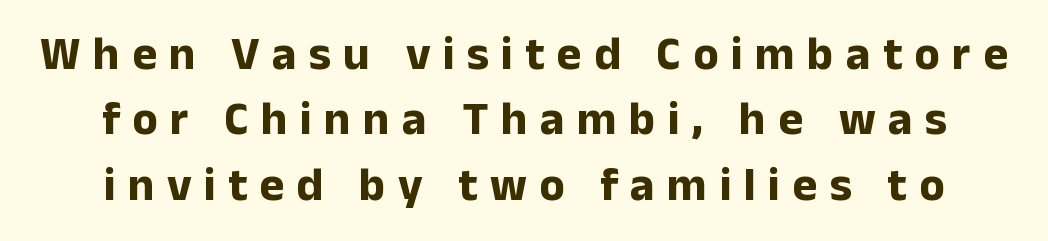
Q: Is the text bold? A: Yes.
Q: Is the text italic (slanted)? A: No, it is upright.
Q: Is the typeface a serif or a sans-serif typeface? A: Sans-serif.
Q: Is the text underlined? A: No.
Q: How is the paragraph aligned? A: Centered.
Q: Is the spacing between letters normal or unusually wide? A: Unusually wide.
Q: Is the spacing between lines tight, normal or loose? A: Normal.
Q: Width (condensed, normal, or wide)? A: Normal.
Q: Stroke contrast? A: Low.
Q: x-height? A: Medium.
Q: Monospaced? A: No.
